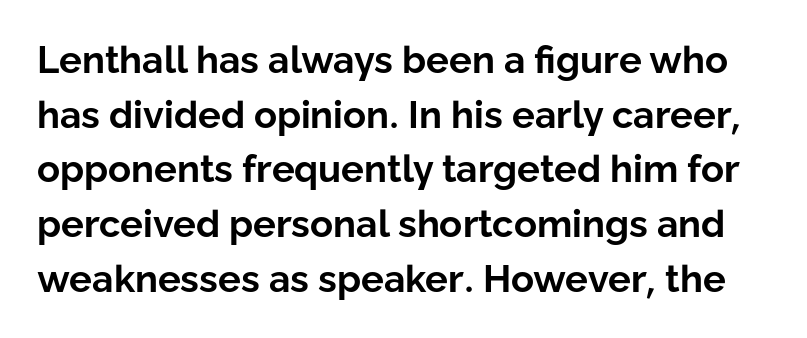
Q: Is the text bold? A: Yes.
Q: Is the text italic (slanted)? A: No, it is upright.
Q: Is the typeface a serif or a sans-serif typeface? A: Sans-serif.
Q: Is the text underlined? A: No.
Q: Is the spacing between letters normal or unusually wide? A: Normal.
Q: Is the spacing between lines tight, normal or loose? A: Normal.
Q: Width (condensed, normal, or wide)? A: Normal.
Q: Stroke contrast? A: Low.
Q: x-height? A: Medium.
Q: Monospaced? A: No.
